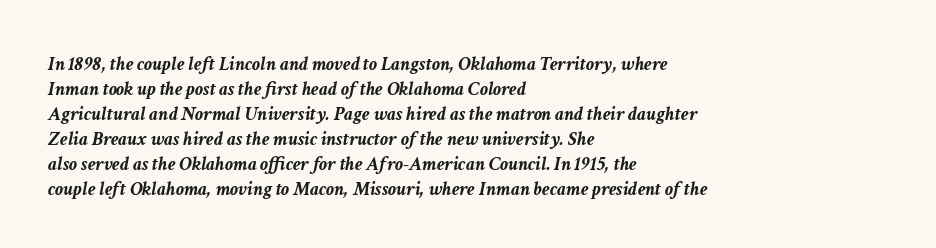
The rag falls on the right side of this text block. Descenders hang freely into open space. Would a proofreader flag this as italicized? Yes. Notice how descenders clear the ascenders below comfortably — that's standard leading. What weight is shown? A full bold with thick strokes. The type is set solid horizontally, with unmodified tracking.
